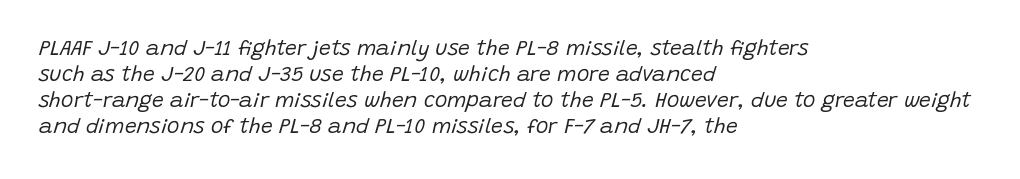
The area under the type is left untouched. Each line starts at the same left margin while the right side varies. The weight tops out at a normal text grade. Slanted lettering throughout.
